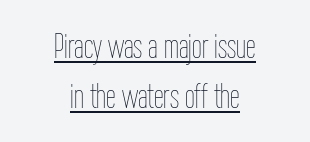
The image shows 35 px thin, condensed type, upright; set centered, normal line spacing (1.42x), normal letter spacing, underlined; low stroke contrast and a medium x-height.
